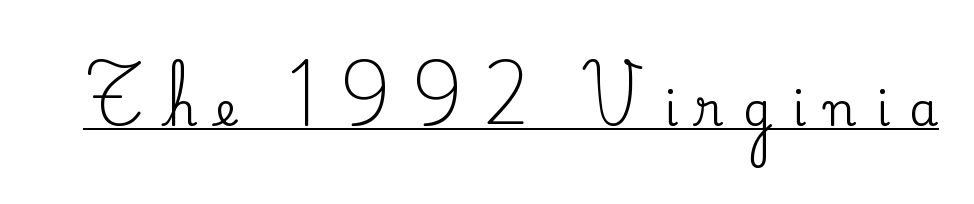
Every character sits straight up, as roman type does. You could not count columns in this text — the font is proportionally spaced. The passage shown is underscored from start to finish. Characters follow at a spacing far wider than the type designer built in. Check where the strokes stop: tiny serifs finish them off.
